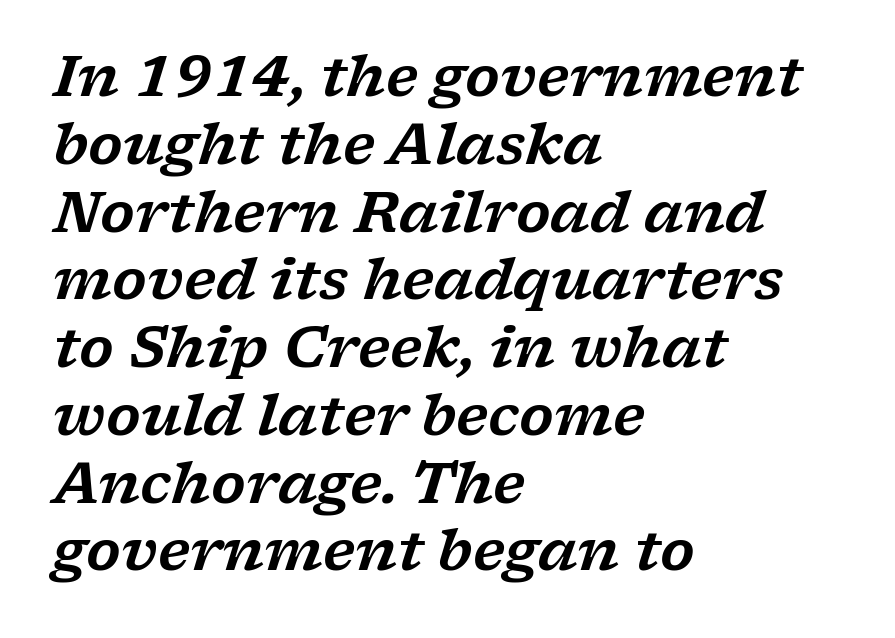
Q: Is the text italic (slanted)? A: Yes, it leans right by about 17 degrees.
Q: Is the typeface a serif or a sans-serif typeface? A: Serif.
Q: Is the text underlined? A: No.
Q: How is the paragraph aligned? A: Left-aligned.
Q: Is the spacing between letters normal or unusually wide? A: Normal.
Q: Width (condensed, normal, or wide)? A: Wide.
Q: Stroke contrast? A: Low.
Q: x-height? A: Medium.
Q: Monospaced? A: No.
